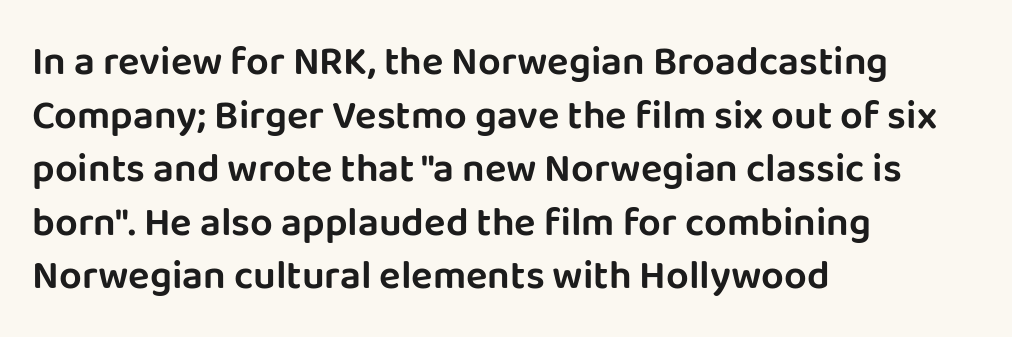
{"serif": "no", "italic": "no", "width": "normal", "stroke_contrast": "low", "x_height": "large", "monospaced": "no", "underline": "no", "align": "left", "line_spacing": "normal", "line_spacing_ratio": 1.34, "letter_spacing": "normal", "letter_spacing_em": 0.0, "glyph_px": 40}
